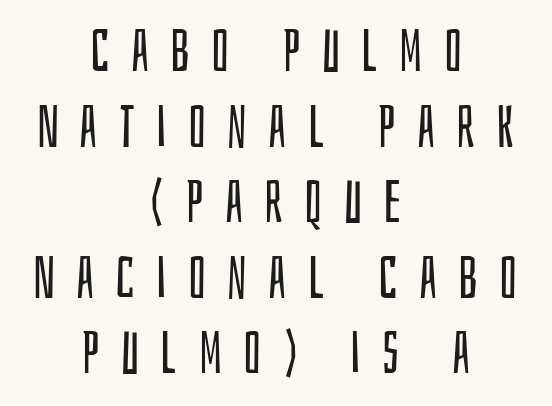
No heavy texture on the line: the type isn't bold. If you measured baseline to baseline, you'd find a middling distance. Here the designer chose a conventional face with non-uniform glyph widths. Serifs: no, the terminals of the letterforms are clean. The type is letterspaced generously, with wide tracking. This is roman type, the default non-slanted kind.
